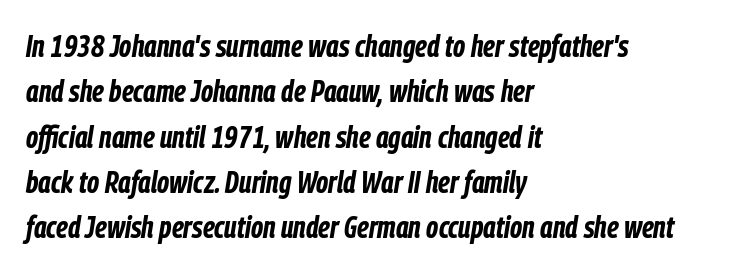
{"italic": "yes", "lean": "right", "slant_degrees": 9, "bold": "yes", "weight": "bold", "width": "condensed", "stroke_contrast": "low", "x_height": "medium", "monospaced": "no", "underline": "no", "align": "left", "line_spacing": "normal", "line_spacing_ratio": 1.46, "letter_spacing": "normal", "letter_spacing_em": 0.0, "glyph_px": 31}
